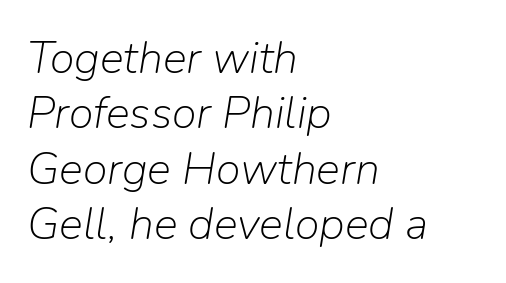
Q: Is the text bold? A: No.
Q: Is the text italic (slanted)? A: Yes, it leans right by about 9 degrees.
Q: Is the text underlined? A: No.
Q: How is the paragraph aligned? A: Left-aligned.
Q: Is the spacing between letters normal or unusually wide? A: Normal.
Q: Width (condensed, normal, or wide)? A: Normal.
Q: Stroke contrast? A: Low.
Q: x-height? A: Medium.
Q: Monospaced? A: No.
